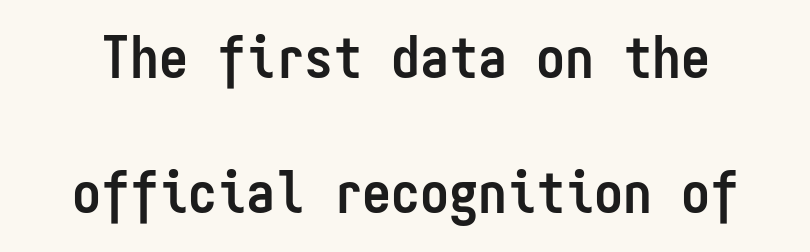
Q: Is the text bold? A: Yes.
Q: Is the text italic (slanted)? A: No, it is upright.
Q: Is the typeface a serif or a sans-serif typeface? A: Sans-serif.
Q: Is the text underlined? A: No.
Q: Is the spacing between letters normal or unusually wide? A: Normal.
Q: Is the spacing between lines tight, normal or loose? A: Loose.
Q: Width (condensed, normal, or wide)? A: Condensed.
Q: Stroke contrast? A: Low.
Q: x-height? A: Medium.
Q: Monospaced? A: Yes.
